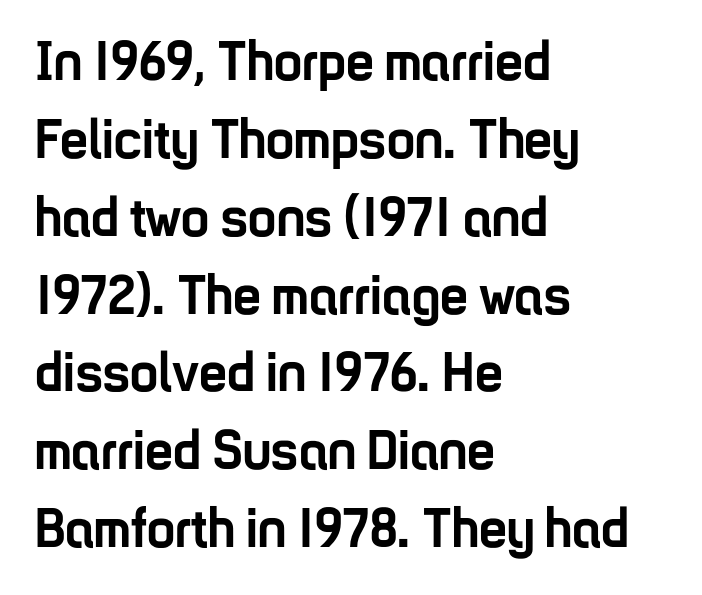
{"serif": "no", "italic": "no", "bold": "yes", "weight": "semibold", "width": "condensed", "stroke_contrast": "low", "x_height": "medium", "monospaced": "no", "underline": "no", "align": "left", "line_spacing": "normal", "line_spacing_ratio": 1.39, "letter_spacing": "normal", "letter_spacing_em": 0.0, "glyph_px": 56}
